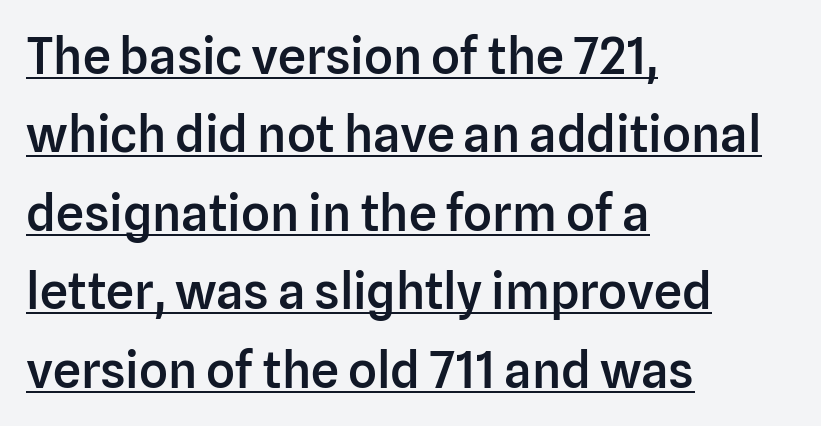
{"serif": "no", "italic": "no", "bold": "semi", "weight": "semibold", "width": "normal", "stroke_contrast": "low", "x_height": "medium", "monospaced": "no", "underline": "yes", "align": "left", "line_spacing": "normal", "line_spacing_ratio": 1.57, "letter_spacing": "normal", "letter_spacing_em": 0.0, "glyph_px": 50}
